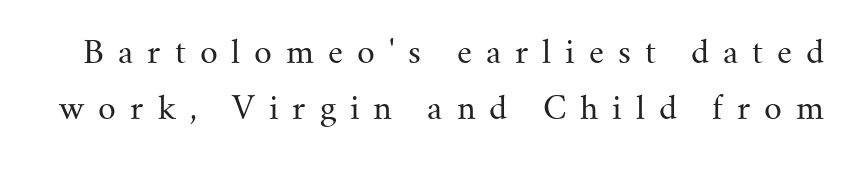
{"serif": "yes", "italic": "no", "bold": "no", "weight": "regular", "width": "normal", "stroke_contrast": "medium", "x_height": "small", "monospaced": "no", "underline": "no", "line_spacing_ratio": 1.82, "letter_spacing": "wide", "letter_spacing_em": 0.45, "glyph_px": 31}
